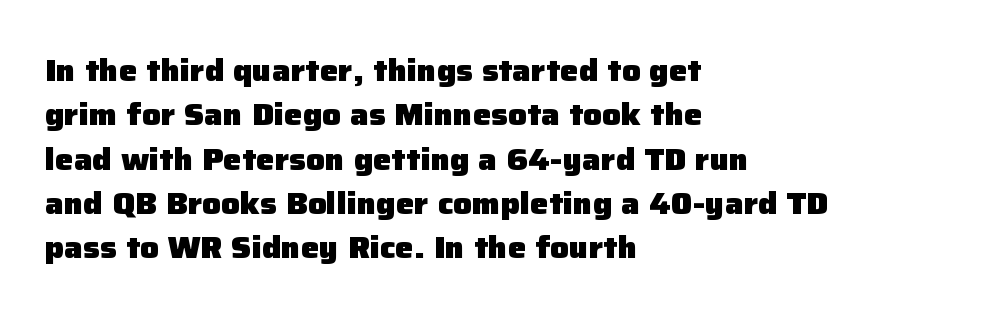
Q: Is the text bold? A: Yes.
Q: Is the text italic (slanted)? A: No, it is upright.
Q: Is the typeface a serif or a sans-serif typeface? A: Sans-serif.
Q: Is the text underlined? A: No.
Q: How is the paragraph aligned? A: Left-aligned.
Q: Is the spacing between letters normal or unusually wide? A: Normal.
Q: Is the spacing between lines tight, normal or loose? A: Normal.
Q: Width (condensed, normal, or wide)? A: Normal.
Q: Stroke contrast? A: Low.
Q: x-height? A: Medium.
Q: Monospaced? A: No.
